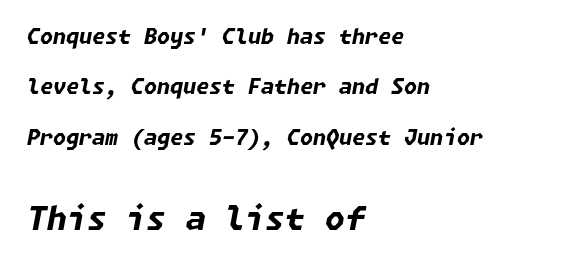
Posture: slanted. Words float on clear page, feet unadorned. In terms of letterspacing, this is plain default setting. Bold? Absolutely — the strokes are thick and heavy. Bigger letters appear in the bottom chunk; the top chunk is reduced. Vertically, the passage feels expansive, rows floating well apart.
